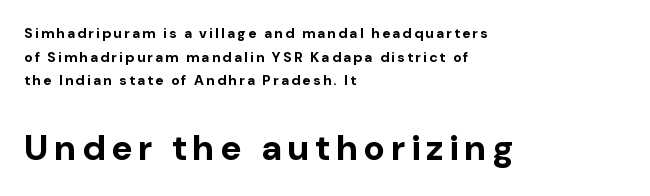
In terms of weight, the rendering is a true, heavy bold. Character widths vary here, with narrow letters taking less room than wide ones. Bigger letters appear in the bottom chunk; the top chunk is reduced. The baseline area is clear.
